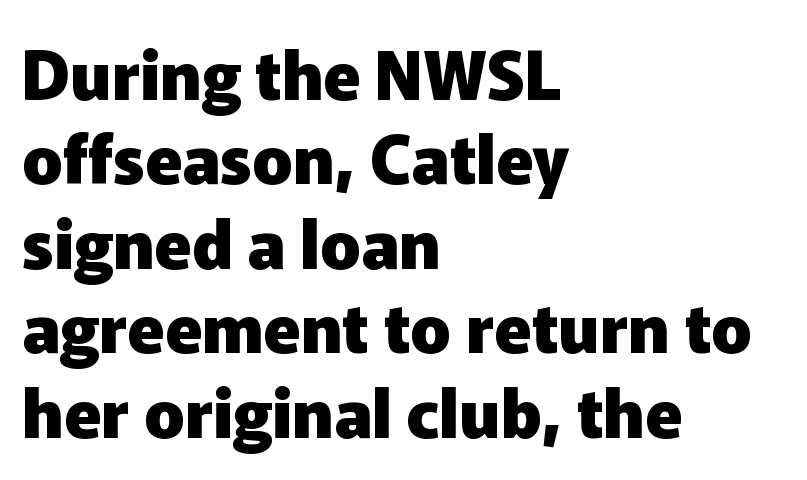
{"serif": "no", "italic": "no", "bold": "yes", "weight": "heavy", "width": "normal", "stroke_contrast": "low", "x_height": "medium", "monospaced": "no", "underline": "no", "align": "left", "line_spacing": "normal", "line_spacing_ratio": 1.26, "letter_spacing": "normal", "letter_spacing_em": 0.0, "glyph_px": 67}
